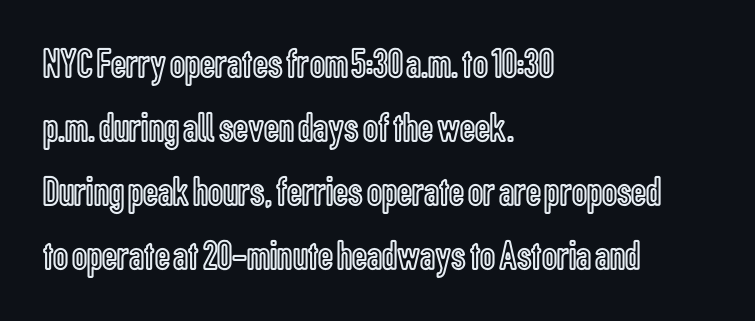
Q: Is the text italic (slanted)? A: No, it is upright.
Q: Is the text underlined? A: No.
Q: How is the paragraph aligned? A: Left-aligned.
Q: Is the spacing between letters normal or unusually wide? A: Normal.
Q: Is the spacing between lines tight, normal or loose? A: Normal.
Q: Width (condensed, normal, or wide)? A: Condensed.
Q: x-height? A: Medium.
Q: Monospaced? A: No.
